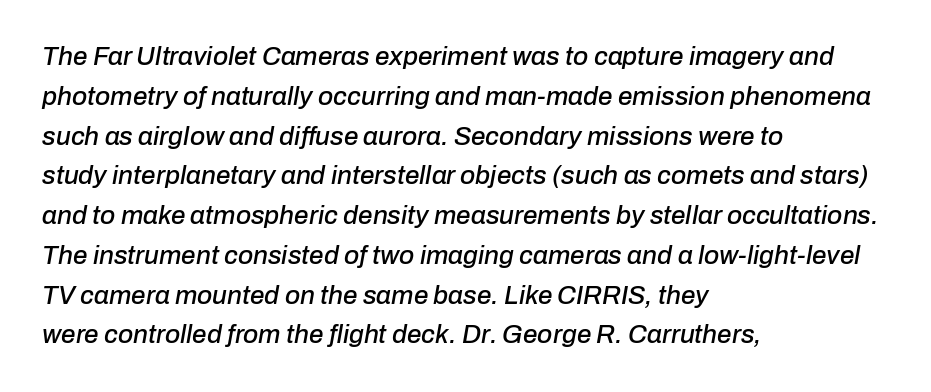
{"italic": "yes", "lean": "right", "slant_degrees": 10, "underline": "no", "align": "left", "line_spacing": "normal", "line_spacing_ratio": 1.53, "letter_spacing": "normal", "letter_spacing_em": 0.0, "glyph_px": 26}
